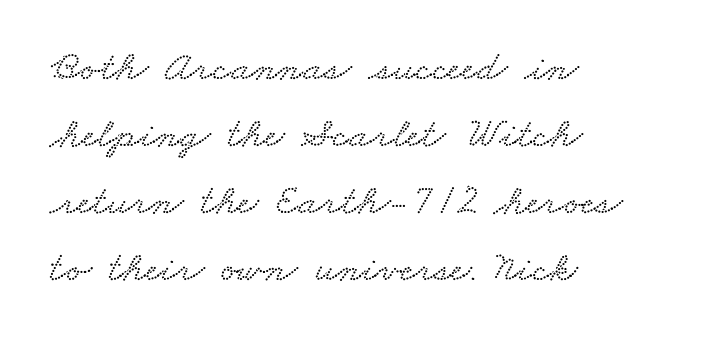
The image shows 43 px wide type; set left-aligned, normal line spacing (1.56x), normal letter spacing, not underlined; low stroke contrast and a small x-height.
